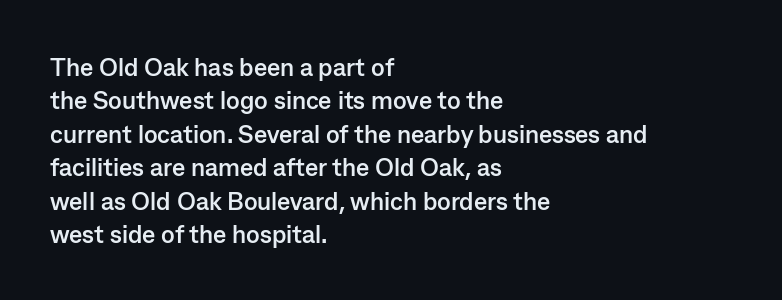
{"italic": "no", "bold": "yes", "underline": "no", "align": "left", "line_spacing": "normal", "line_spacing_ratio": 1.34, "letter_spacing": "normal", "letter_spacing_em": 0.0, "glyph_px": 25}
